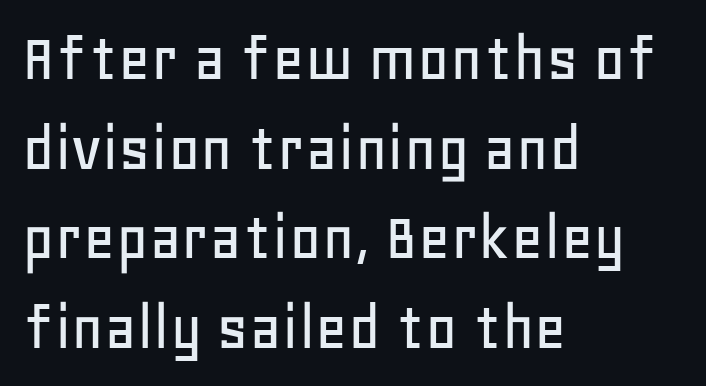
{"serif": "no", "italic": "no", "width": "normal", "stroke_contrast": "low", "x_height": "large", "monospaced": "no", "underline": "no", "align": "left", "line_spacing": "normal", "line_spacing_ratio": 1.28, "letter_spacing": "normal", "letter_spacing_em": 0.0, "glyph_px": 70}
